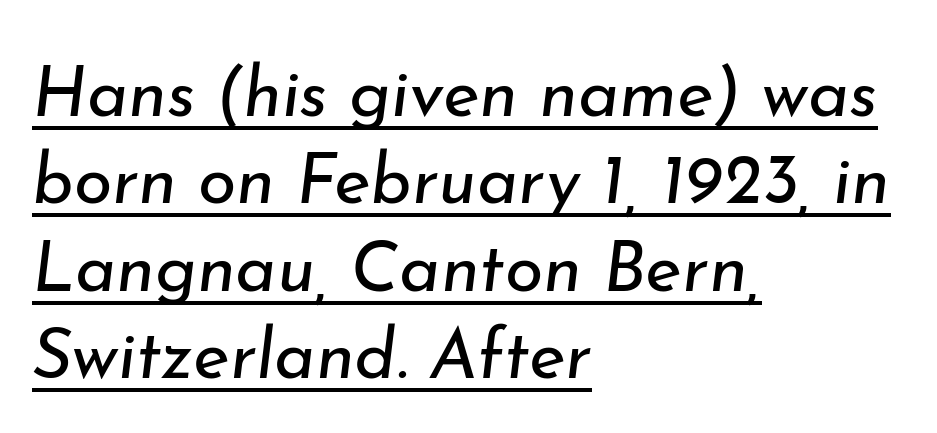
Q: Is the text bold? A: No.
Q: Is the text italic (slanted)? A: Yes, it leans right by about 7 degrees.
Q: Is the text underlined? A: Yes.
Q: How is the paragraph aligned? A: Left-aligned.
Q: Is the spacing between letters normal or unusually wide? A: Normal.
Q: Is the spacing between lines tight, normal or loose? A: Normal.
Q: Width (condensed, normal, or wide)? A: Normal.
Q: Stroke contrast? A: Low.
Q: x-height? A: Small.
Q: Monospaced? A: No.
